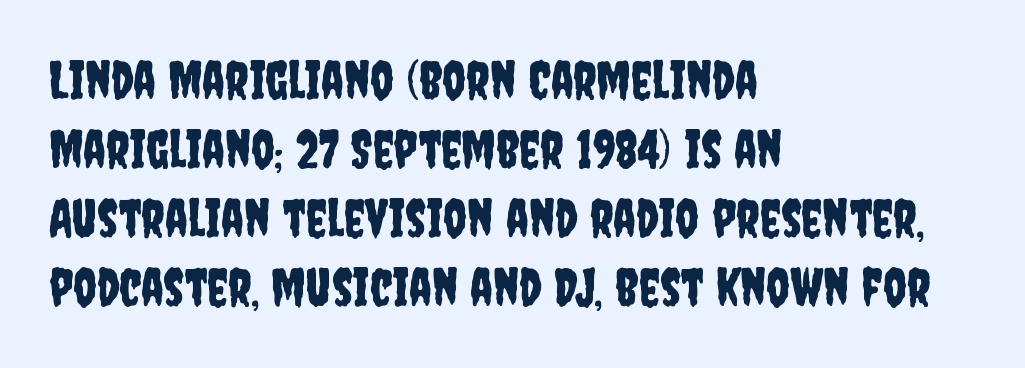
{"serif": "no", "italic": "no", "width": "condensed", "stroke_contrast": "low", "x_height": "large", "monospaced": "no", "underline": "no", "align": "left", "line_spacing": "normal", "line_spacing_ratio": 1.33, "letter_spacing": "normal", "letter_spacing_em": 0.0, "glyph_px": 52}
